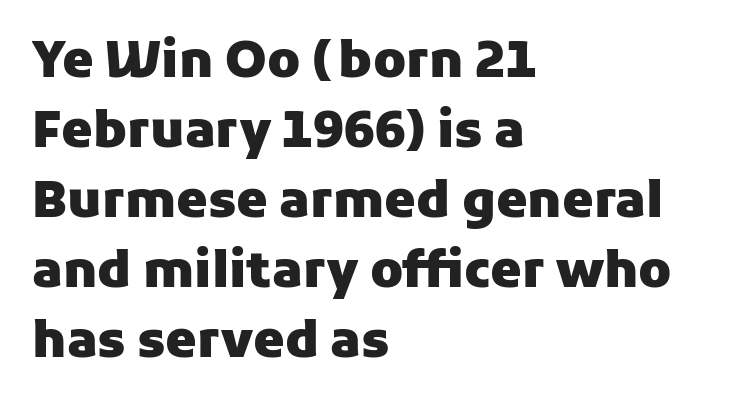
The image shows 50 px heavy sans-serif type, upright; set left-aligned, normal line spacing (1.4x), normal letter spacing, not underlined; low stroke contrast and a medium x-height.
